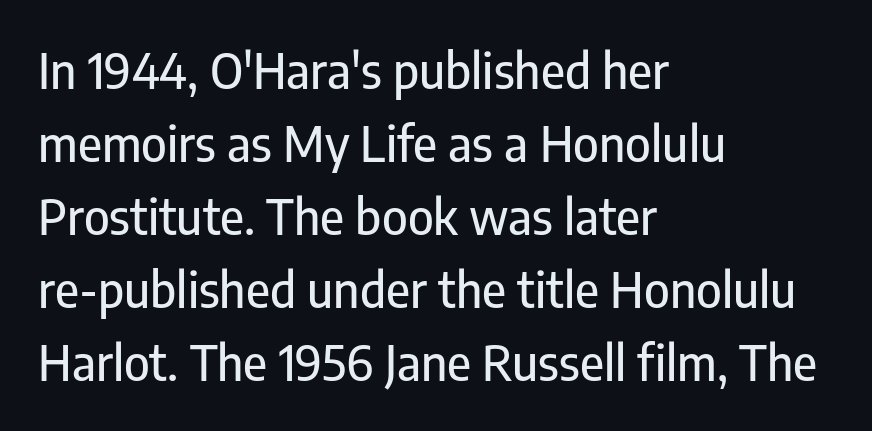
The image shows 49 px condensed sans-serif type, upright; set left-aligned, normal line spacing (1.49x), normal letter spacing, not underlined; low stroke contrast and a medium x-height.
